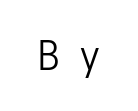
{"serif": "no", "italic": "no", "bold": "no", "weight": "light", "width": "normal", "stroke_contrast": "low", "x_height": "medium", "monospaced": "no", "underline": "no", "letter_spacing": "wide", "letter_spacing_em": 0.42, "glyph_px": 41}
